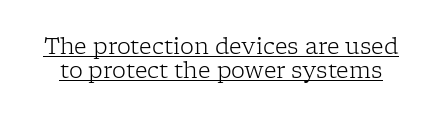
The image shows 22 px text type, upright; set tight line spacing (1.1x), normal letter spacing, underlined.
